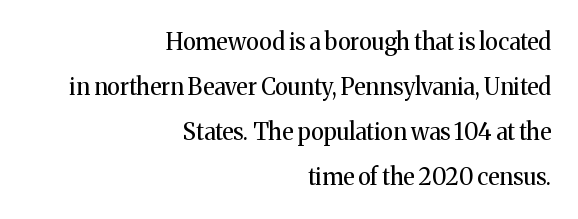
Q: Is the text bold? A: No.
Q: Is the text italic (slanted)? A: No, it is upright.
Q: Is the text underlined? A: No.
Q: How is the paragraph aligned? A: Right-aligned.
Q: Is the spacing between letters normal or unusually wide? A: Normal.
Q: Is the spacing between lines tight, normal or loose? A: Loose.
